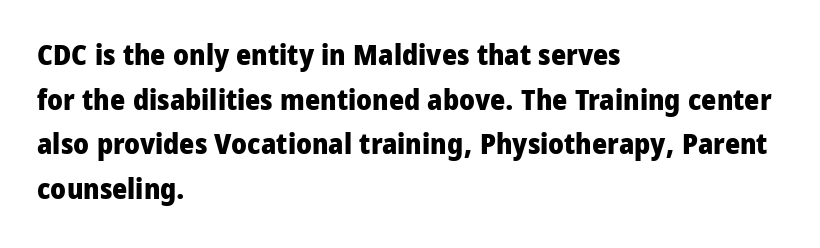
The image shows 29 px heavy, condensed sans-serif type, upright; set left-aligned, normal line spacing (1.54x), normal letter spacing, not underlined; low stroke contrast and a large x-height.
